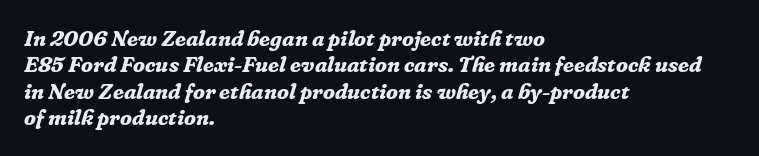
The image shows 22 px bold type, italic (leaning right); set left-aligned, line spacing 1.2x, normal letter spacing, not underlined.
